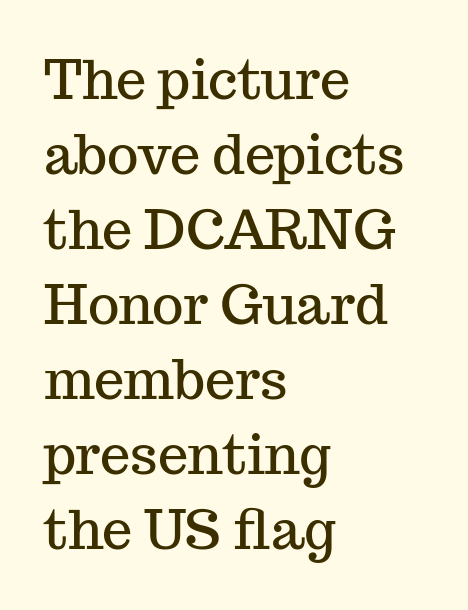
Q: Is the text italic (slanted)? A: No, it is upright.
Q: Is the typeface a serif or a sans-serif typeface? A: Serif.
Q: Is the text underlined? A: No.
Q: How is the paragraph aligned? A: Left-aligned.
Q: Is the spacing between letters normal or unusually wide? A: Normal.
Q: Is the spacing between lines tight, normal or loose? A: Normal.
Q: Width (condensed, normal, or wide)? A: Normal.
Q: Stroke contrast? A: Medium.
Q: x-height? A: Medium.
Q: Monospaced? A: No.
